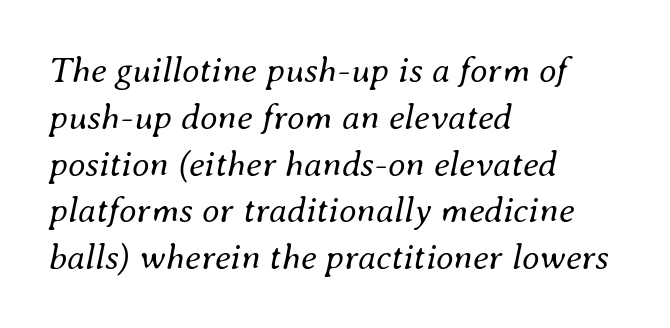
Between one letter and the next there's only the usual sliver of space. The face used here is proportionally spaced, like ordinary book or web type. Looking at the ascenders, they clearly lean. Alignment: flush left.
